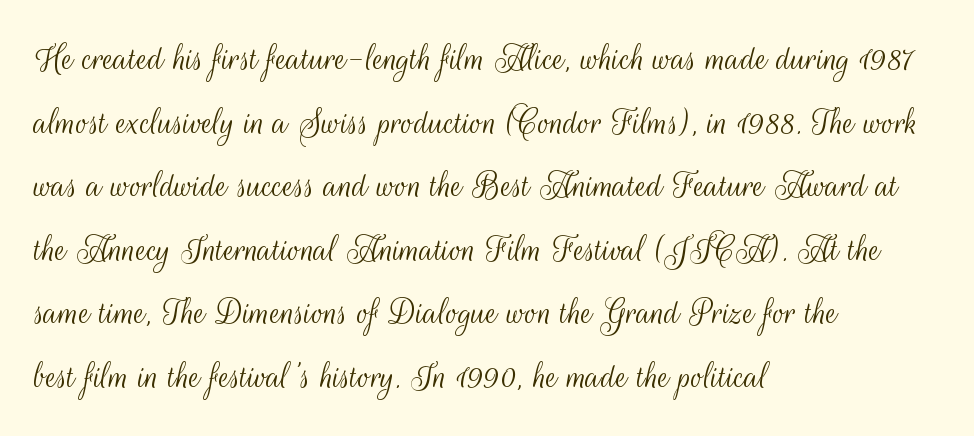
The typesetter chose a ragged-right arrangement here. Counters stay open thanks to moderate or lighter strokes. Serifs: no, the terminals of the letterforms are clean. This sample uses plain, unmodified letter spacing.
